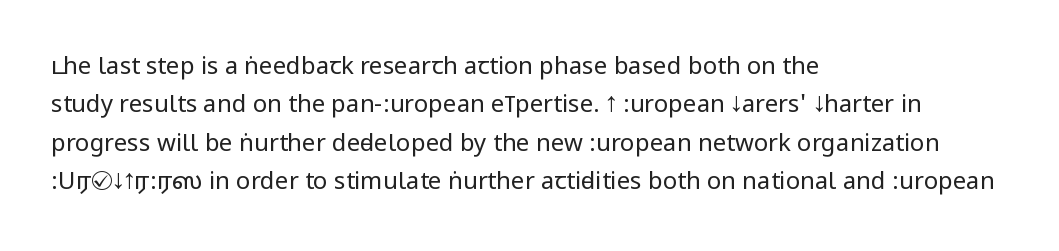
Plain, unruled lines of type. No heavy texture on the line: the type isn't bold. Look at the tracking — it's just the regular setting, nothing added. The axis of the letterforms is exactly vertical. The rows are spaced the way most documents space them.
